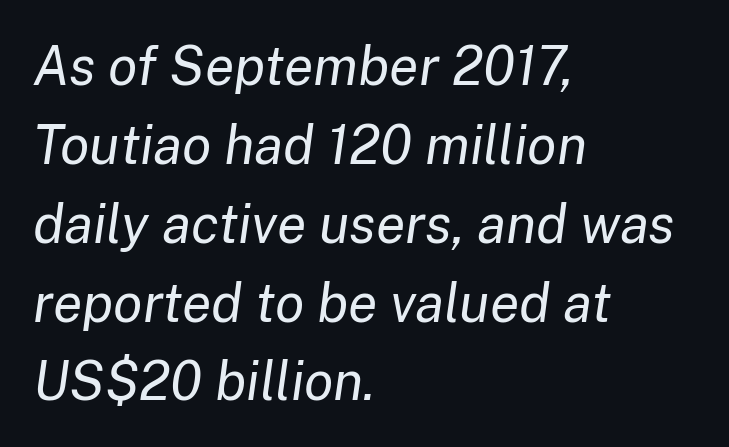
There's an unmistakable incline to the writing here. This reads as an unemphasized weight, regular at the heaviest. Does the copy run flush right? No — it runs flush left. A bare baseline throughout the passage. A normal amount of white space separates one row of letters from the next. This rendering leaves character spacing at its baseline value.
